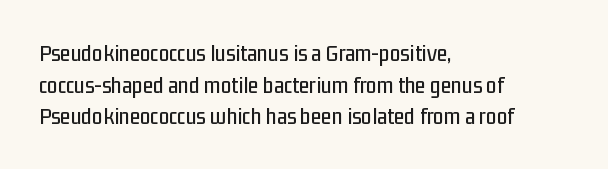
The image shows 24 px text type, upright; set left-aligned, normal line spacing (1.32x), normal letter spacing, not underlined.
